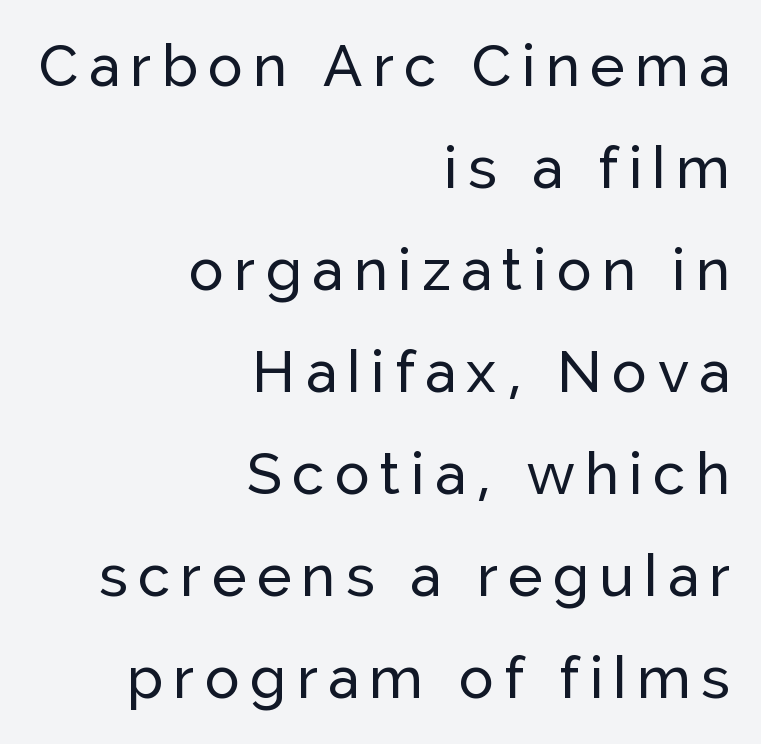
Posture: vertical. Spacing verdict: proportional, widths tailored to each character. Are there feet on the stems? There aren't — it's a sans. Horizontal alignment here is rightward, an uncommon choice for prose. Honestly, there is no underline to notice here at all.
